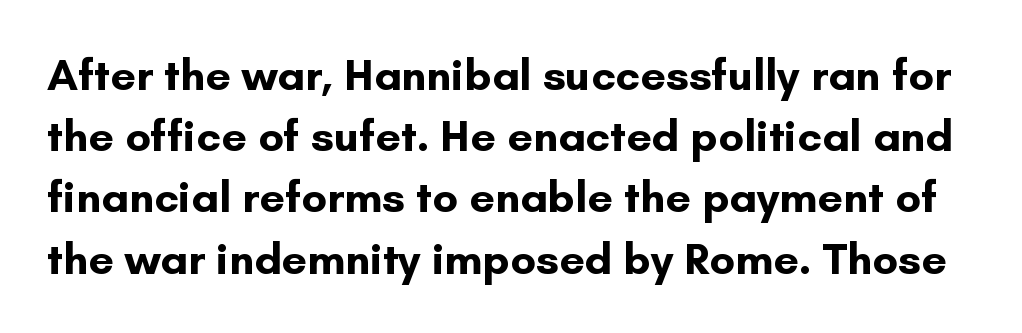
The lettering holds an erect, upright posture throughout. Each letter keeps its own natural width here, so spacing adapts to shape. Is the letter spacing exaggerated? No — it looks like the ordinary default. Lines of text with bare space underneath.
